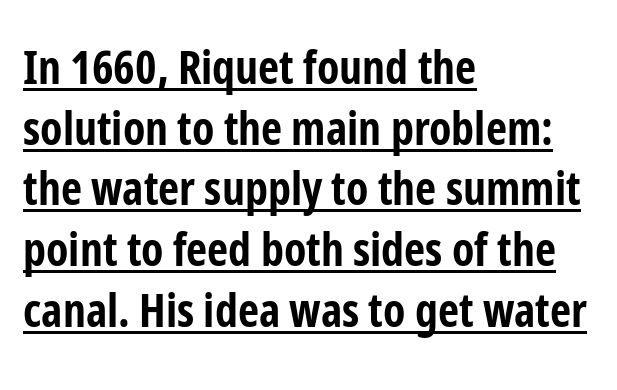
The image shows 46 px bold, condensed sans-serif type, upright; set left-aligned, normal line spacing (1.32x), normal letter spacing, underlined; low stroke contrast and a medium x-height.
